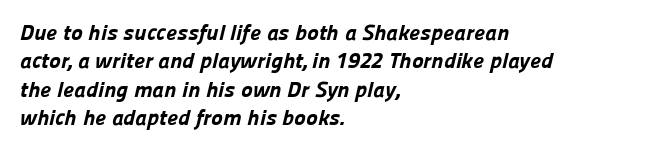
The passage shown stacks its lines at a standard gap. Does extra space separate the letters? No, they use regular spacing. Is the type bold? Yes — the strokes are clearly thick and heavy. Underline: absent. Reading down the block, your eye returns to a fixed left position each line.
